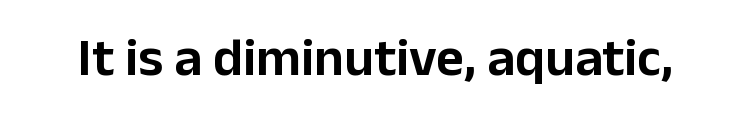
Q: Is the text italic (slanted)? A: No, it is upright.
Q: Is the typeface a serif or a sans-serif typeface? A: Sans-serif.
Q: Is the text underlined? A: No.
Q: Is the spacing between letters normal or unusually wide? A: Normal.
Q: Width (condensed, normal, or wide)? A: Normal.
Q: Stroke contrast? A: Low.
Q: x-height? A: Medium.
Q: Monospaced? A: No.
